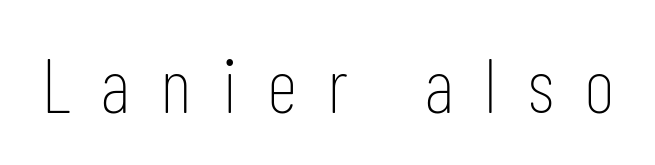
The image shows 77 px thin, condensed sans-serif type, upright; set unusually wide letter spacing (+0.39 em), not underlined; low stroke contrast and a medium x-height.
